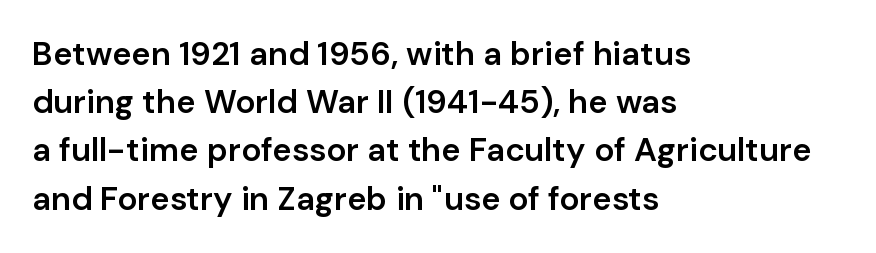
The image shows 33 px semibold sans-serif type, upright; set left-aligned, normal line spacing (1.46x), normal letter spacing, not underlined; low stroke contrast and a medium x-height.
